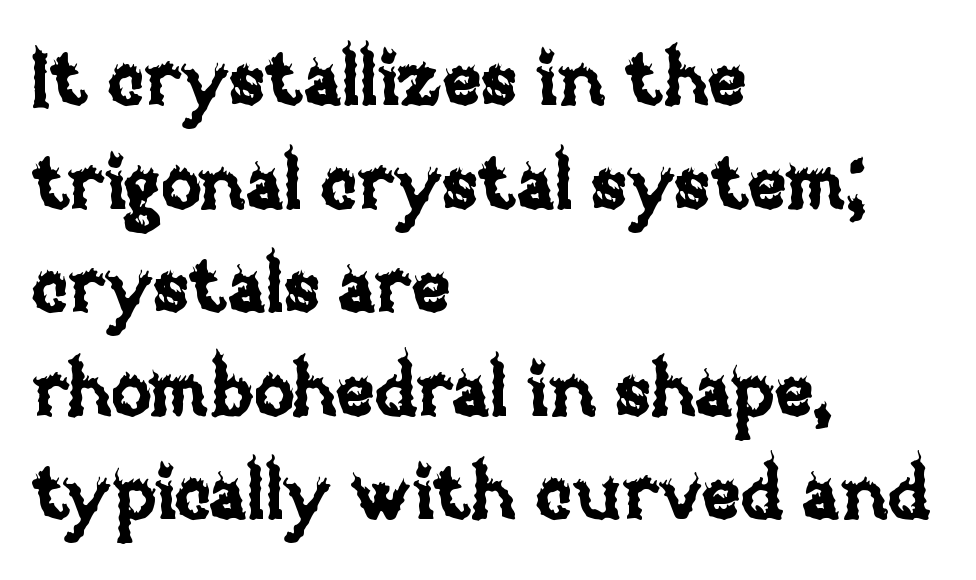
{"italic": "no", "width": "normal", "stroke_contrast": "low", "x_height": "large", "monospaced": "no", "underline": "no", "align": "left", "line_spacing": "normal", "line_spacing_ratio": 1.4, "letter_spacing": "normal", "letter_spacing_em": 0.0, "glyph_px": 74}
